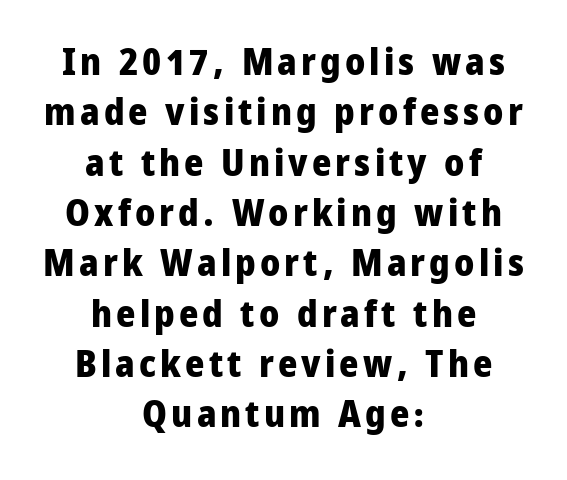
{"serif": "no", "italic": "no", "bold": "yes", "weight": "heavy", "width": "condensed", "stroke_contrast": "low", "x_height": "large", "monospaced": "no", "underline": "no", "align": "center", "line_spacing": "normal", "line_spacing_ratio": 1.36, "glyph_px": 37}
